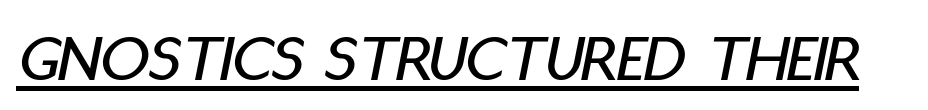
The image shows 68 px condensed type, italic (leaning right); set normal letter spacing, underlined; low stroke contrast and a large x-height.
